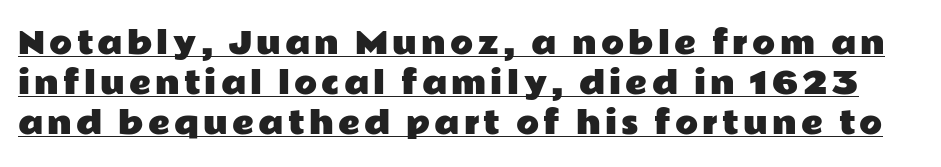
The image shows 30 px wide sans-serif type, upright; set normal line spacing (1.33x), underlined; low stroke contrast and a medium x-height.
